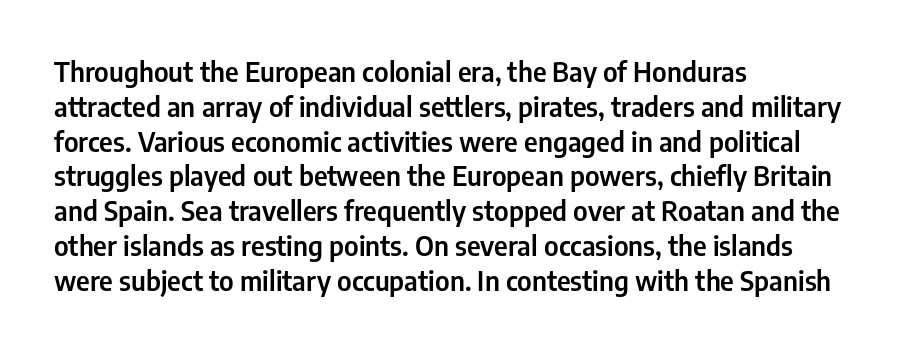
Students, observe: this is what conventionally led text looks like. This sample uses plain, unmodified letter spacing. Nobody drew a line under any word here. The typesetter chose a ragged-right arrangement here. Style check: upright.
